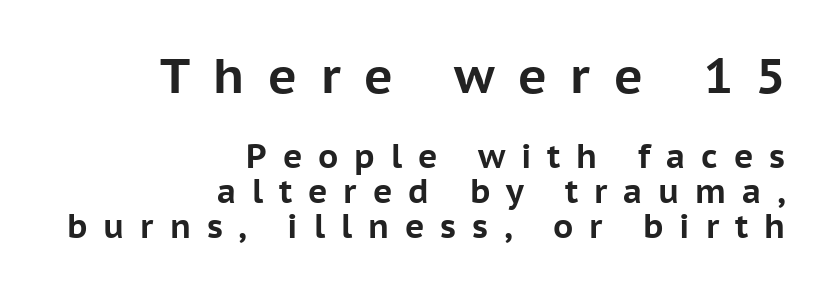
The image shows 49 px bold sans-serif type, upright; set right-aligned, tight line spacing (1.06x), unusually wide letter spacing (+0.48 em), not underlined; the first (top) block is 1.48x larger; low stroke contrast and a medium x-height.
